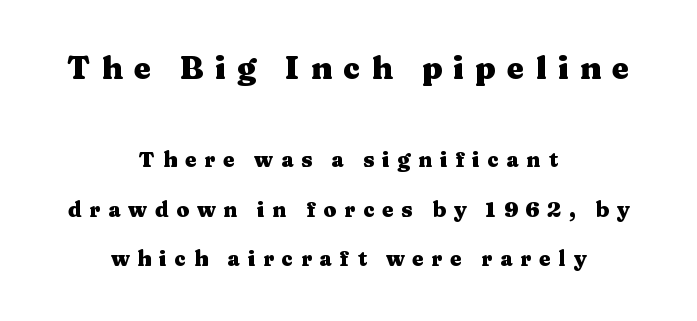
Think of a printed novel: that variable character pitch is what you see here. Has an underline been added? It has not. The whitespace from short lines is split evenly between both sides. Check where the strokes stop: tiny serifs finish them off. This is roman type, the default non-slanted kind.
